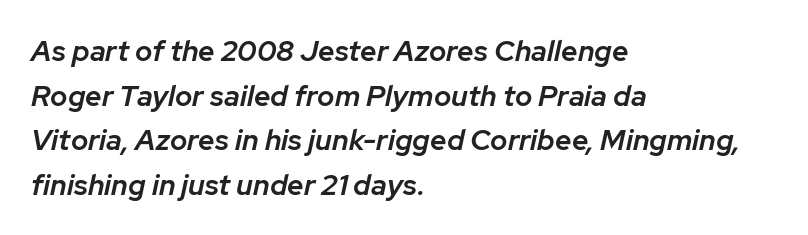
The image shows 29 px semibold type, italic (leaning right); set left-aligned, normal line spacing (1.54x), normal letter spacing, not underlined; low stroke contrast and a medium x-height.
